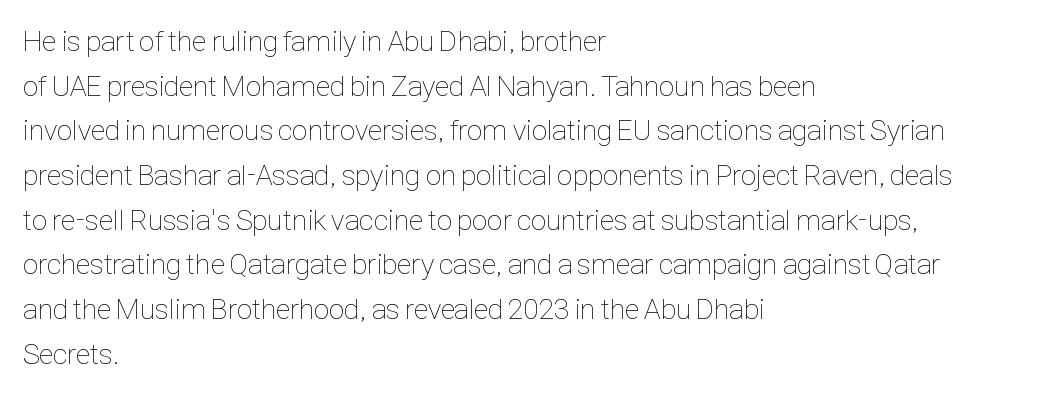
The image shows 29 px thin, condensed type, upright; set left-aligned, normal line spacing (1.54x), normal letter spacing, not underlined; low stroke contrast and a medium x-height.
